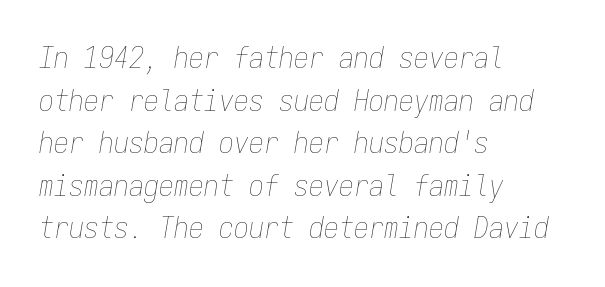
Q: Is the text bold? A: No.
Q: Is the text italic (slanted)? A: Yes, it leans right by about 9 degrees.
Q: Is the text underlined? A: No.
Q: How is the paragraph aligned? A: Left-aligned.
Q: Is the spacing between letters normal or unusually wide? A: Normal.
Q: Is the spacing between lines tight, normal or loose? A: Normal.
Q: Width (condensed, normal, or wide)? A: Condensed.
Q: Stroke contrast? A: Low.
Q: x-height? A: Medium.
Q: Monospaced? A: Yes.
